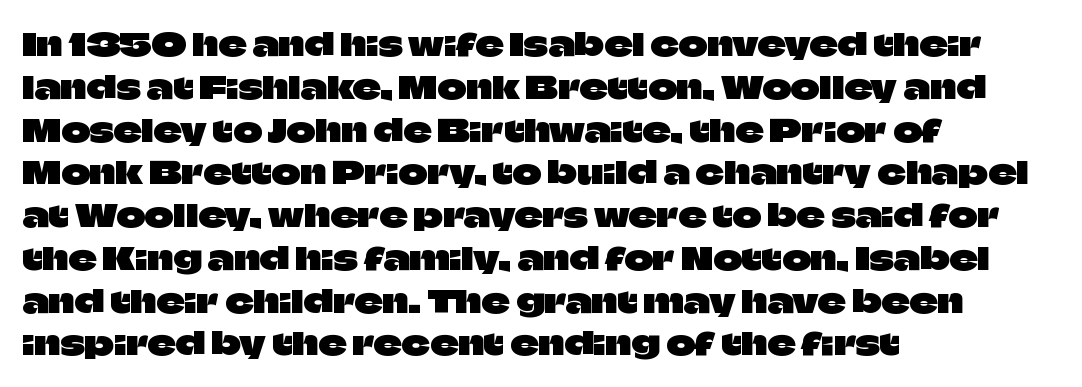
Q: Is the text italic (slanted)? A: No, it is upright.
Q: Is the typeface a serif or a sans-serif typeface? A: Sans-serif.
Q: Is the text underlined? A: No.
Q: How is the paragraph aligned? A: Left-aligned.
Q: Is the spacing between letters normal or unusually wide? A: Normal.
Q: Is the spacing between lines tight, normal or loose? A: Normal.
Q: Width (condensed, normal, or wide)? A: Normal.
Q: Stroke contrast? A: Low.
Q: x-height? A: Large.
Q: Monospaced? A: No.
